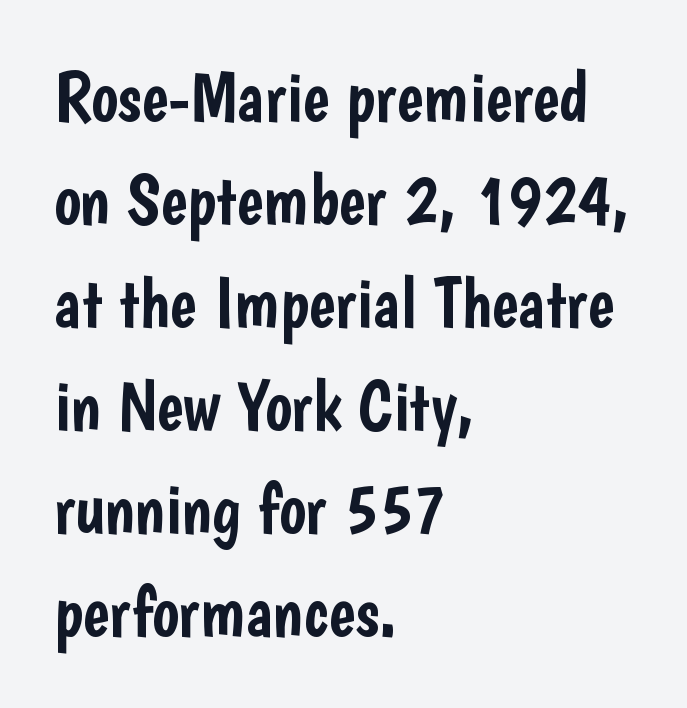
Quick note: underline off. Think of a printed novel: that variable character pitch is what you see here. Vertically, the passage feels balanced, rows spaced as you'd expect. Posture: straight, roman, zero tilt.
